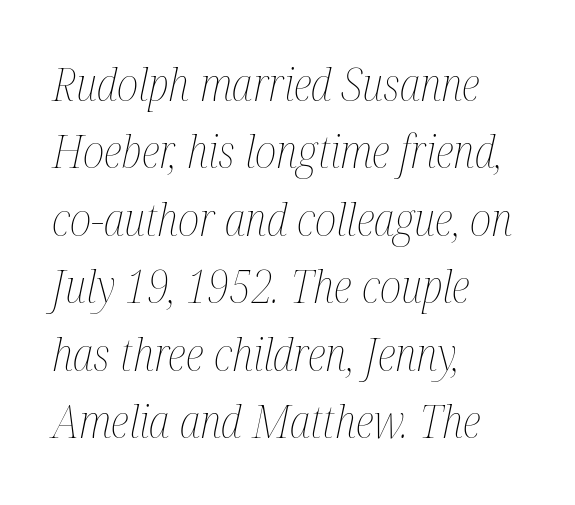
The rendering anchors every line to the left-hand side. Here the glyphs are tracked normally, forming tight word shapes. The letters advance in unequal steps, a hallmark of proportional type. The strip under each line holds only bare page.
